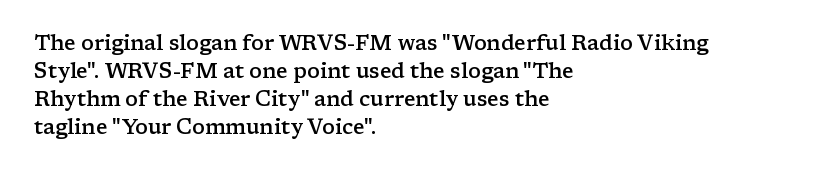
Q: Is the text bold? A: Semi-bold.
Q: Is the text italic (slanted)? A: No, it is upright.
Q: Is the text underlined? A: No.
Q: How is the paragraph aligned? A: Left-aligned.
Q: Is the spacing between letters normal or unusually wide? A: Normal.
Q: Is the spacing between lines tight, normal or loose? A: Normal.
